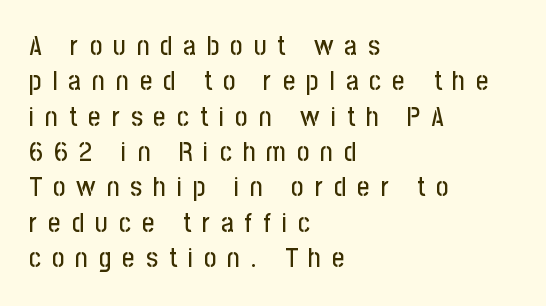
{"italic": "no", "underline": "no", "align": "left", "line_spacing": "normal", "line_spacing_ratio": 1.31, "letter_spacing": "wide", "letter_spacing_em": 0.41, "glyph_px": 27}
